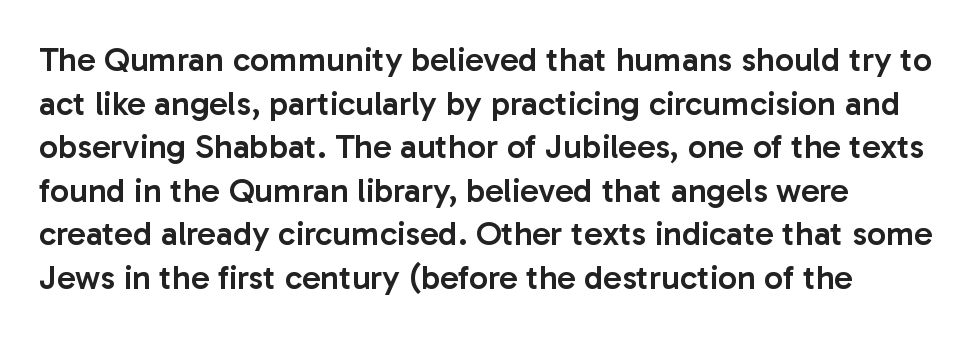
Q: Is the text bold? A: Semi-bold.
Q: Is the text italic (slanted)? A: No, it is upright.
Q: Is the typeface a serif or a sans-serif typeface? A: Sans-serif.
Q: Is the text underlined? A: No.
Q: Is the spacing between letters normal or unusually wide? A: Normal.
Q: Is the spacing between lines tight, normal or loose? A: Normal.
Q: Width (condensed, normal, or wide)? A: Normal.
Q: Stroke contrast? A: Low.
Q: x-height? A: Medium.
Q: Monospaced? A: No.
